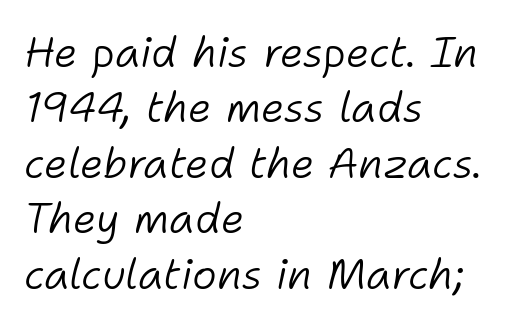
Is the letter spacing exaggerated? No — it looks like the ordinary default. Has an underline been added? It has not. The glyphs look as if they've been sheared to an angle. Varying glyph widths throughout — classic text-font behaviour.
